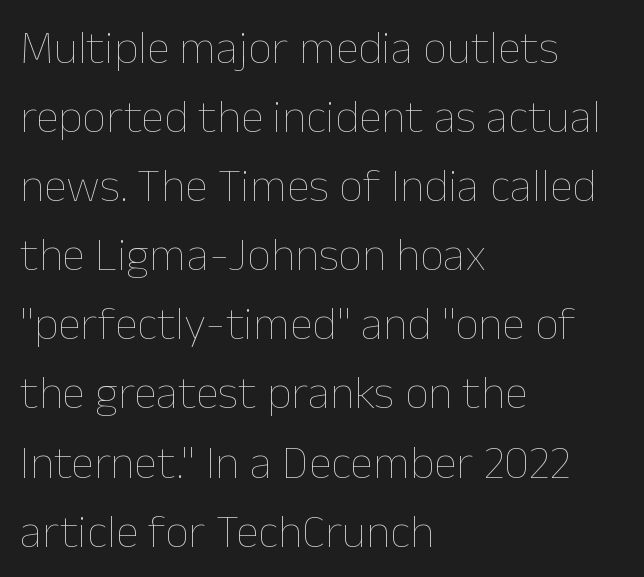
The image shows 47 px thin type, upright; set left-aligned, normal line spacing (1.47x), normal letter spacing, not underlined; low stroke contrast and a medium x-height.
